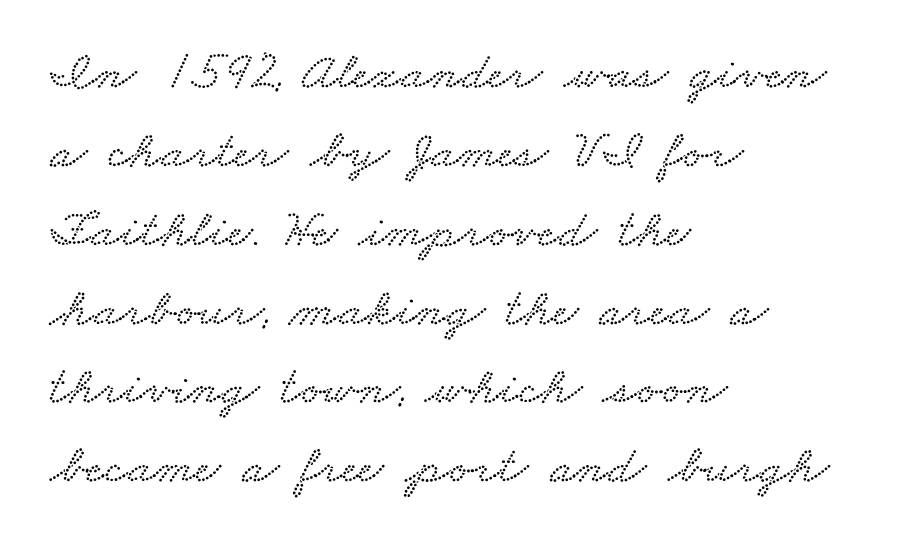
A classic flush-left, rag-right setting is used for this passage. A normal amount of white space separates one row of letters from the next. Students, note that the glyphs here touch the page at normal intervals. No word sits above an underline. The letters advance in unequal steps, a hallmark of proportional type.
